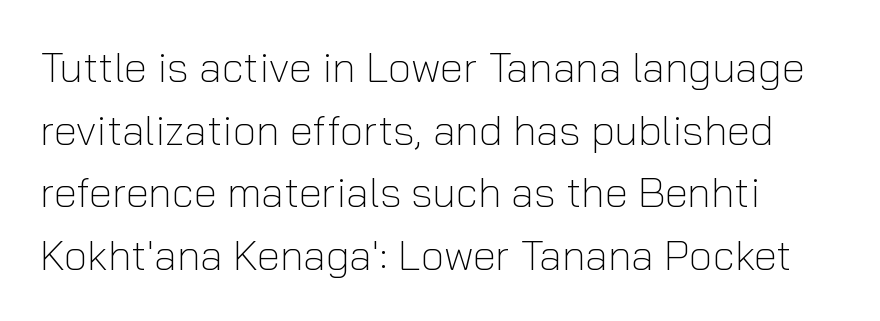
The image shows 42 px light sans-serif type, upright; set normal line spacing (1.49x), normal letter spacing, not underlined; low stroke contrast and a medium x-height.
